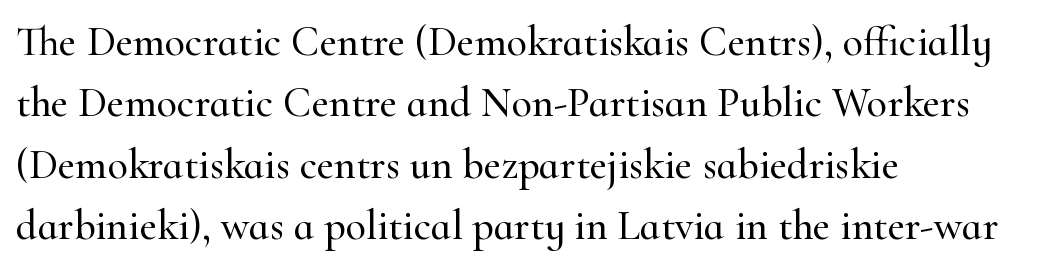
{"serif": "yes", "italic": "no", "width": "normal", "stroke_contrast": "high", "x_height": "small", "monospaced": "no", "underline": "no", "align": "left", "line_spacing": "normal", "line_spacing_ratio": 1.46, "letter_spacing": "normal", "letter_spacing_em": 0.0, "glyph_px": 42}
